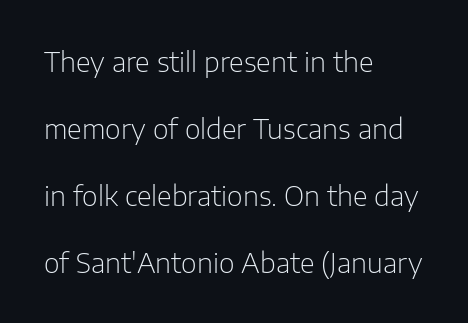
The image shows 27 px text type, upright; set left-aligned, loose line spacing (2.48x), normal letter spacing, not underlined.
